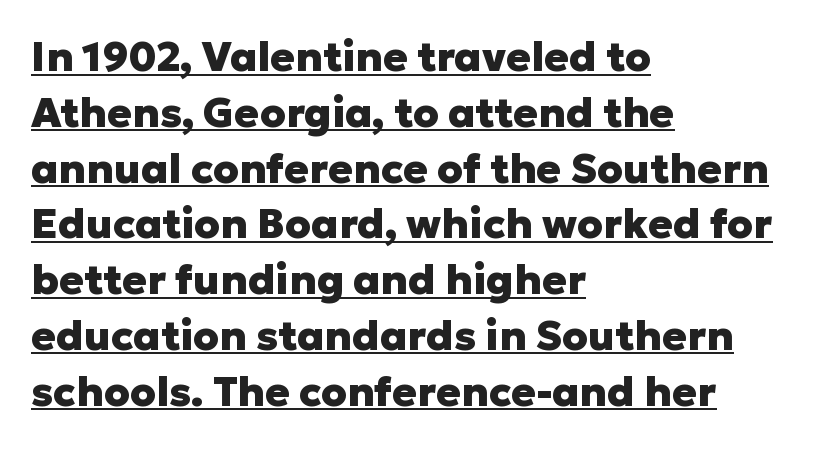
{"serif": "no", "italic": "no", "bold": "yes", "weight": "heavy", "width": "normal", "stroke_contrast": "low", "x_height": "medium", "monospaced": "no", "underline": "yes", "align": "left", "line_spacing": "normal", "line_spacing_ratio": 1.36, "letter_spacing": "normal", "letter_spacing_em": 0.0, "glyph_px": 41}
